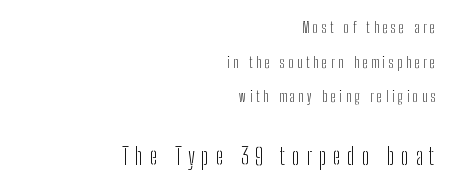
Students, observe: this is what heavily led, spacious text looks like. A flush-right, rag-left setting is used for this passage. A typesetter would call this heavily tracked-out type. It's the straight-up-and-down kind of type.
